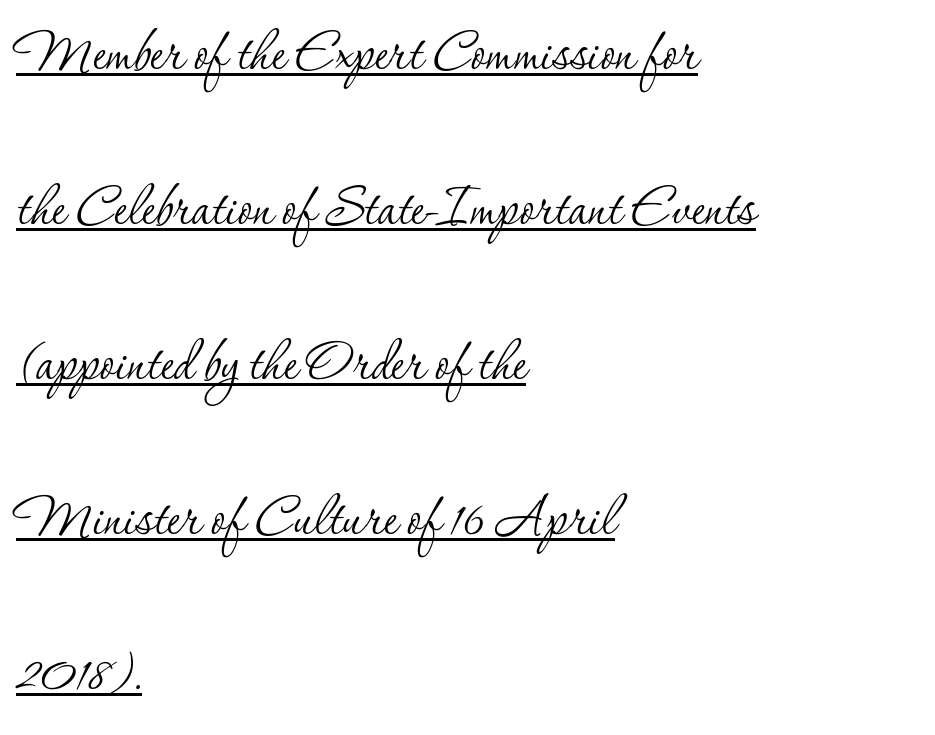
Q: Is the text bold? A: No.
Q: Is the text italic (slanted)? A: Yes.
Q: Is the typeface a serif or a sans-serif typeface? A: Serif.
Q: Is the text underlined? A: Yes.
Q: How is the paragraph aligned? A: Left-aligned.
Q: Is the spacing between letters normal or unusually wide? A: Normal.
Q: Is the spacing between lines tight, normal or loose? A: Loose.
Q: Width (condensed, normal, or wide)? A: Normal.
Q: Stroke contrast? A: Low.
Q: x-height? A: Small.
Q: Monospaced? A: No.
